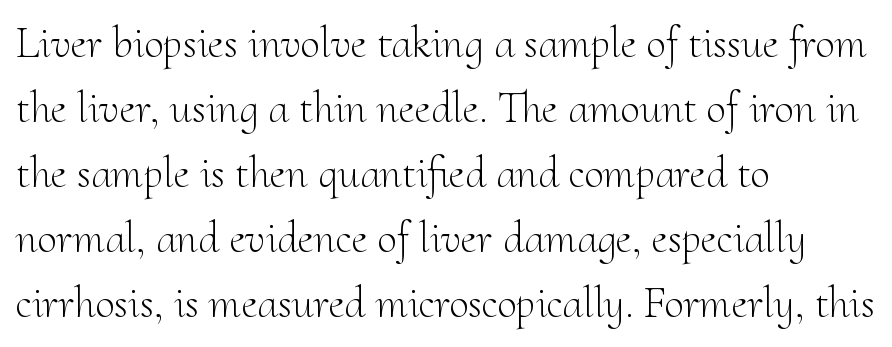
These lines sit exactly where default settings would place them. Characters follow at the spacing the type designer built in. Posture: straight, roman, zero tilt. Check where the strokes stop: tiny serifs finish them off. All the whitespace from short lines collects on the right. The zone under the glyphs is completely vacant.
